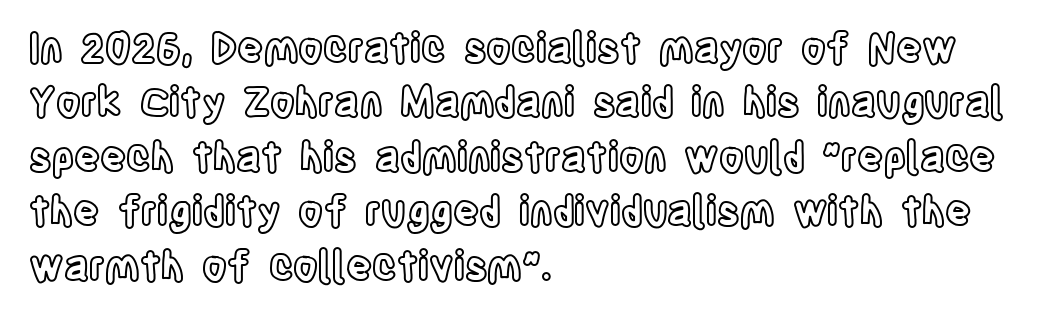
The image shows 40 px condensed type, upright; set left-aligned, normal line spacing (1.36x), normal letter spacing, not underlined; a large x-height.
